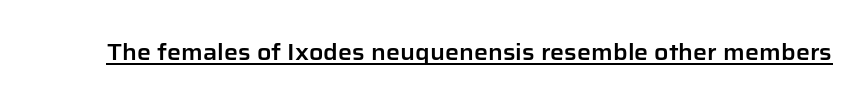
Compared with typical body copy, the letter spacing here is the same. Honestly, the underline is the first thing you notice here. No italicization has been applied; the sample stays upright.
